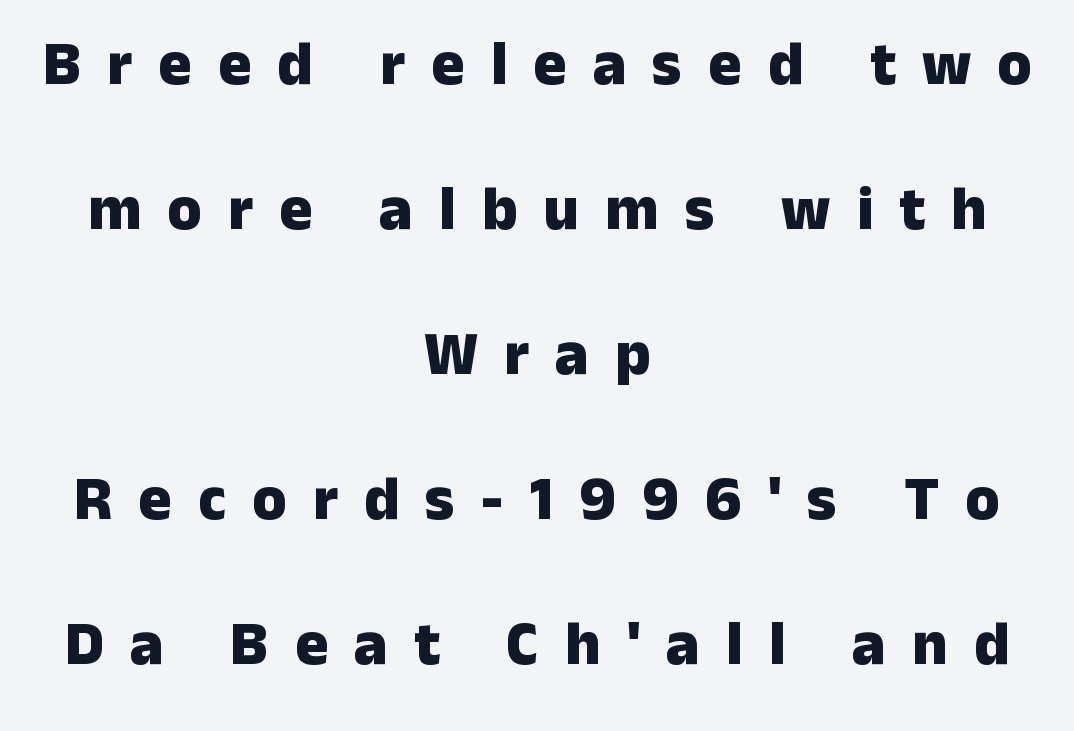
The image shows 62 px heavy sans-serif type, upright; set centered, loose line spacing (2.34x), unusually wide letter spacing (+0.42 em), not underlined; low stroke contrast and a medium x-height.
